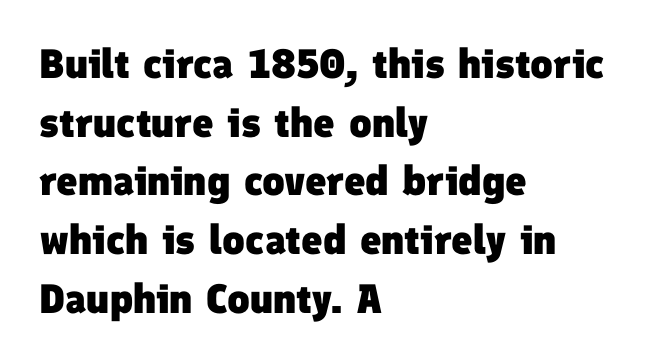
The image shows 41 px heavy sans-serif type; set left-aligned, normal line spacing (1.43x), normal letter spacing, not underlined; low stroke contrast and a medium x-height.
